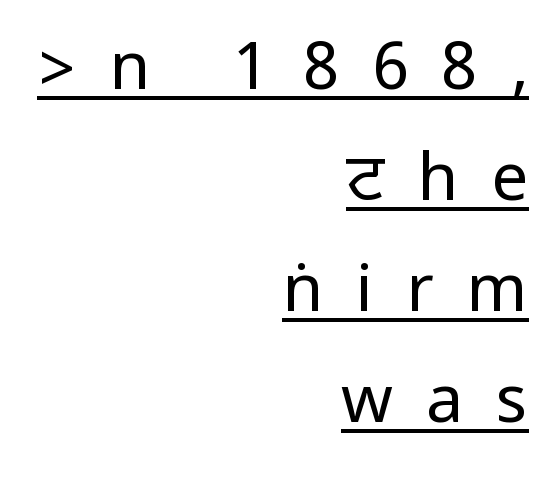
Compared with typical body copy, the letter spacing here is much looser. Emphasis is given by a line drawn under the lettering. The strokes carry an ordinary text weight at most. Notice how the stems are strictly vertical — no italics here. In terms of letterform style, serifs are entirely absent. Honestly, the row spacing looks completely unremarkable.
